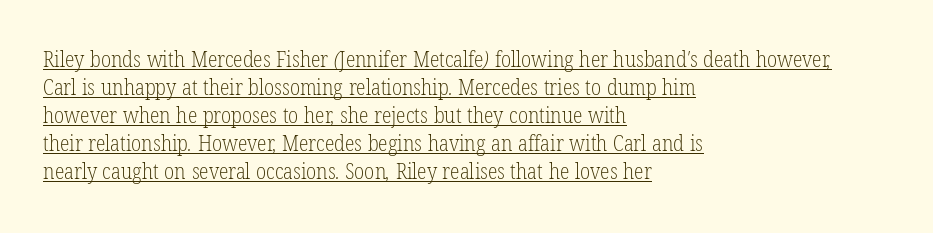
No chunkiness to these letters — they're not bold. Typeset ragged right — the left edge is the straight one. These characters rest on top of a visible drawn line. The tracking reads as untouched default to a designer's eye. The space between consecutive lines is moderate.
